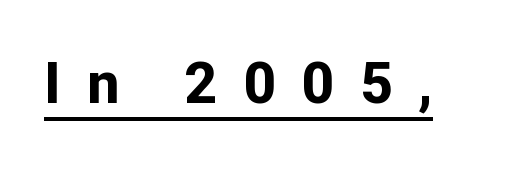
{"serif": "no", "italic": "no", "bold": "yes", "weight": "bold", "width": "normal", "stroke_contrast": "low", "x_height": "medium", "monospaced": "no", "underline": "yes", "letter_spacing": "wide", "letter_spacing_em": 0.45, "glyph_px": 57}
